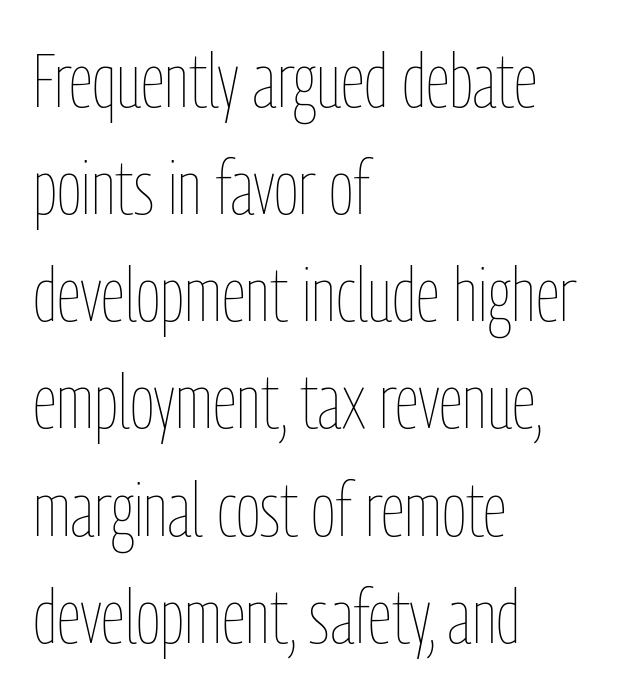
The image shows 76 px thin, condensed type, upright; set left-aligned, normal line spacing (1.41x), normal letter spacing, not underlined; low stroke contrast and a medium x-height.
